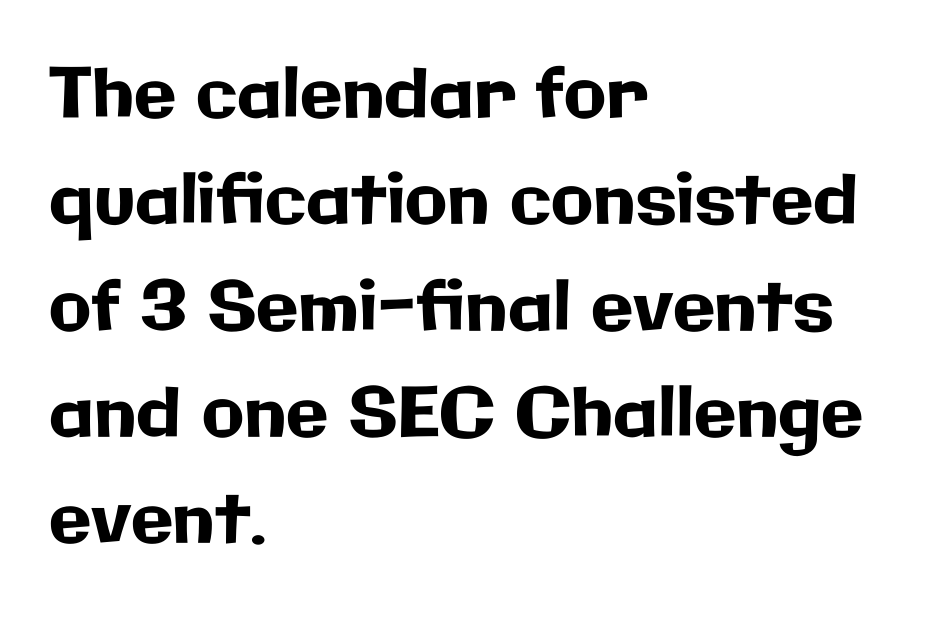
Each row of text sits above clean, open space. Leading matches the norm, producing a regular column. The rendering uses natural spacing where letterforms have individual widths. The rag falls on the right side of this text block. The type family on display is of the sans-serif kind.
